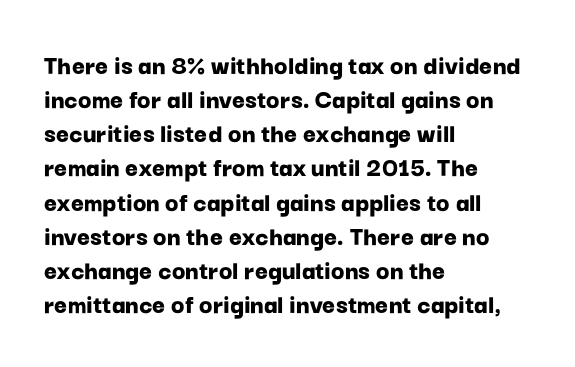
Q: Is the text bold? A: Yes.
Q: Is the text italic (slanted)? A: No, it is upright.
Q: Is the typeface a serif or a sans-serif typeface? A: Sans-serif.
Q: Is the text underlined? A: No.
Q: How is the paragraph aligned? A: Left-aligned.
Q: Is the spacing between letters normal or unusually wide? A: Normal.
Q: Width (condensed, normal, or wide)? A: Normal.
Q: Stroke contrast? A: Low.
Q: x-height? A: Medium.
Q: Monospaced? A: No.
